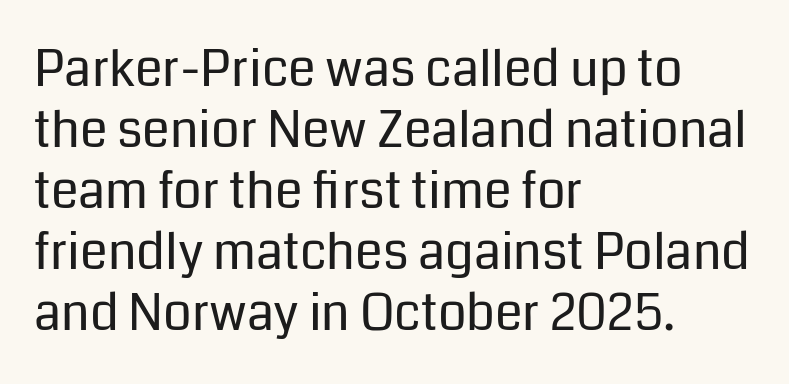
The image shows 50 px regular-weight sans-serif type, upright; set left-aligned, line spacing 1.22x, normal letter spacing, not underlined; low stroke contrast and a medium x-height.
